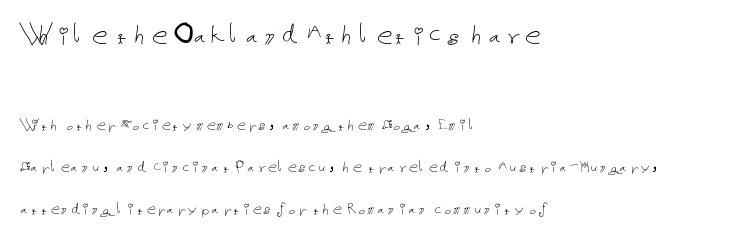
The lines in this sample share a left origin and differ only in where they stop. Between these two stacked blocks, the higher one wins on size. Is there any slant? The stems are plumb. Has an underline been added? It has not.
